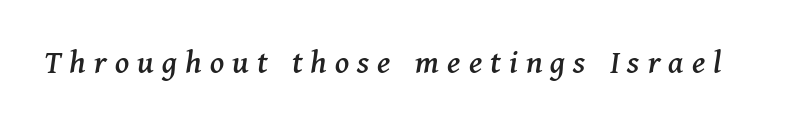
{"serif": "yes", "italic": "yes", "lean": "right", "slant_degrees": 11, "width": "normal", "stroke_contrast": "medium", "x_height": "medium", "monospaced": "no", "underline": "no", "letter_spacing": "wide", "letter_spacing_em": 0.23, "glyph_px": 35}
